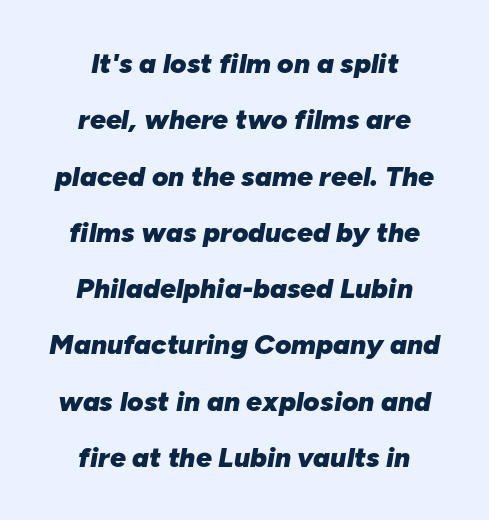
Q: Is the text bold? A: Yes.
Q: Is the text italic (slanted)? A: Yes, it leans right by about 10 degrees.
Q: Is the text underlined? A: No.
Q: How is the paragraph aligned? A: Centered.
Q: Is the spacing between letters normal or unusually wide? A: Normal.
Q: Is the spacing between lines tight, normal or loose? A: Loose.
Q: Width (condensed, normal, or wide)? A: Normal.
Q: Stroke contrast? A: Low.
Q: x-height? A: Medium.
Q: Monospaced? A: No.
